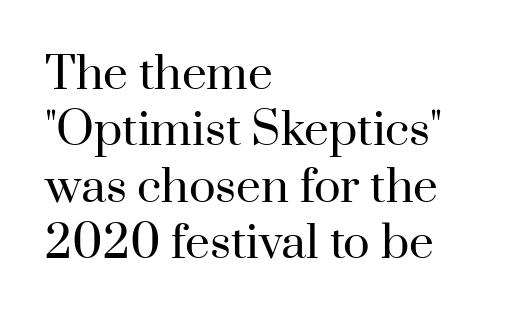
The image shows 44 px regular-weight serif type, upright; set left-aligned, normal line spacing (1.28x), normal letter spacing, not underlined; high stroke contrast and a small x-height.
